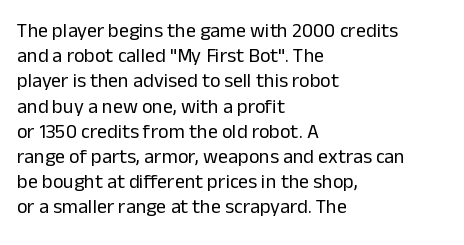
The image shows 20 px text type, upright; set left-aligned, normal line spacing (1.26x), normal letter spacing, not underlined.
